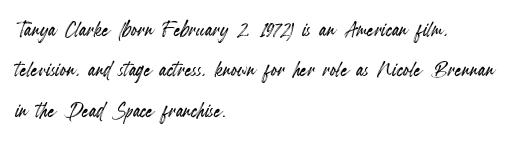
The image shows 27 px text type; set left-aligned, normal line spacing (1.5x), normal letter spacing, not underlined.
